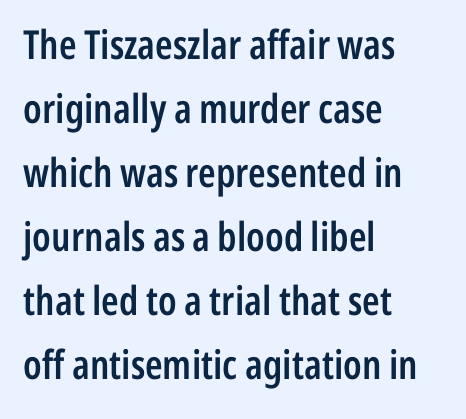
Q: Is the text bold? A: Semi-bold.
Q: Is the text italic (slanted)? A: No, it is upright.
Q: Is the typeface a serif or a sans-serif typeface? A: Sans-serif.
Q: Is the text underlined? A: No.
Q: How is the paragraph aligned? A: Left-aligned.
Q: Is the spacing between letters normal or unusually wide? A: Normal.
Q: Is the spacing between lines tight, normal or loose? A: Normal.
Q: Width (condensed, normal, or wide)? A: Condensed.
Q: Stroke contrast? A: Low.
Q: x-height? A: Medium.
Q: Monospaced? A: No.
